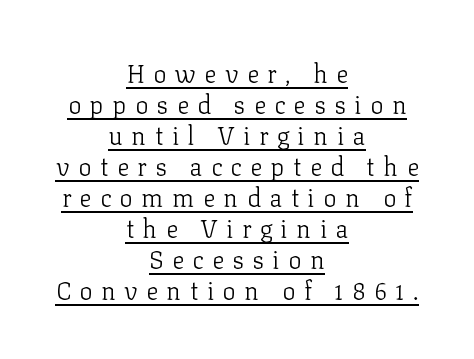
The image shows 25 px text type, upright; set centered, line spacing 1.24x, unusually wide letter spacing (+0.34 em), underlined.
